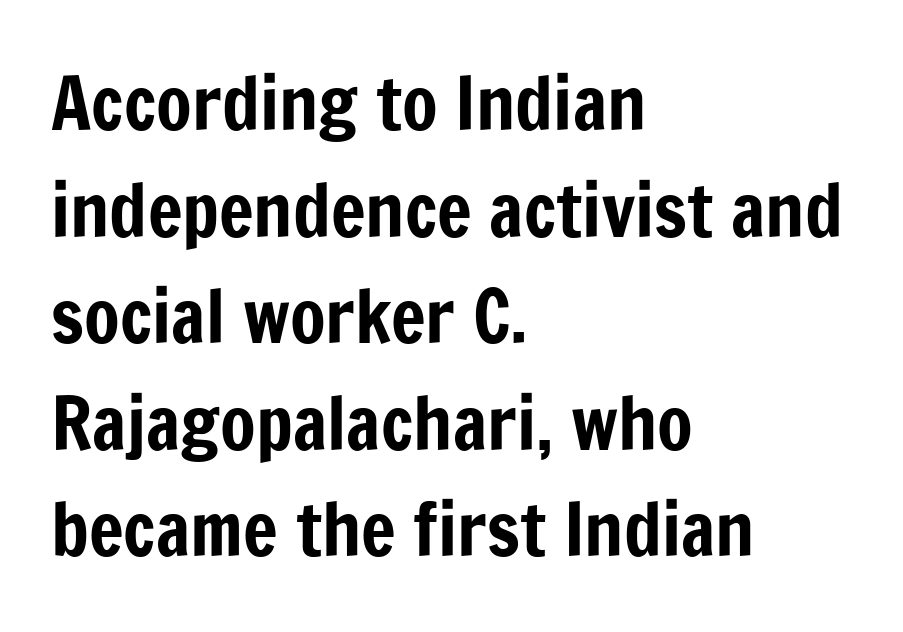
Q: Is the text italic (slanted)? A: No, it is upright.
Q: Is the typeface a serif or a sans-serif typeface? A: Sans-serif.
Q: Is the text underlined? A: No.
Q: How is the paragraph aligned? A: Left-aligned.
Q: Is the spacing between letters normal or unusually wide? A: Normal.
Q: Is the spacing between lines tight, normal or loose? A: Normal.
Q: Width (condensed, normal, or wide)? A: Condensed.
Q: Stroke contrast? A: Low.
Q: x-height? A: Medium.
Q: Monospaced? A: No.
